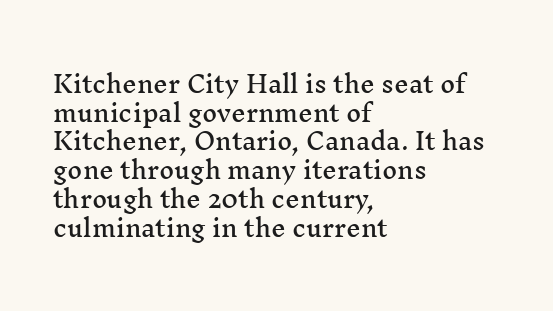
Q: Is the text italic (slanted)? A: No, it is upright.
Q: Is the text underlined? A: No.
Q: How is the paragraph aligned? A: Left-aligned.
Q: Is the spacing between letters normal or unusually wide? A: Normal.
Q: Is the spacing between lines tight, normal or loose? A: Normal.
